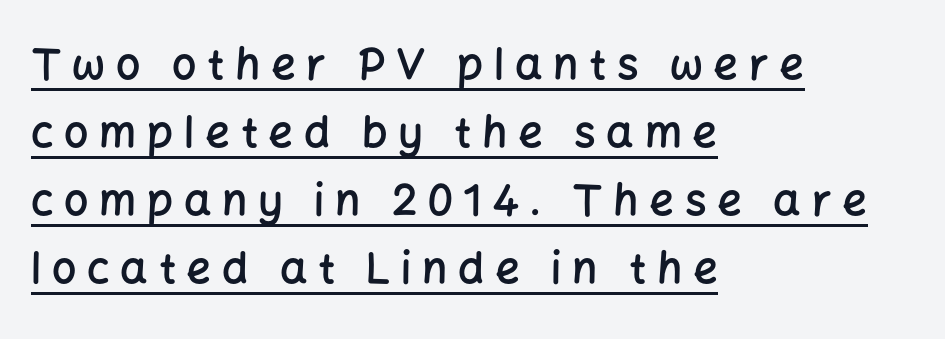
Q: Is the text bold? A: Semi-bold.
Q: Is the text italic (slanted)? A: No, it is upright.
Q: Is the typeface a serif or a sans-serif typeface? A: Sans-serif.
Q: Is the text underlined? A: Yes.
Q: How is the paragraph aligned? A: Left-aligned.
Q: Is the spacing between letters normal or unusually wide? A: Unusually wide.
Q: Is the spacing between lines tight, normal or loose? A: Normal.
Q: Width (condensed, normal, or wide)? A: Normal.
Q: Stroke contrast? A: Low.
Q: x-height? A: Medium.
Q: Monospaced? A: No.
